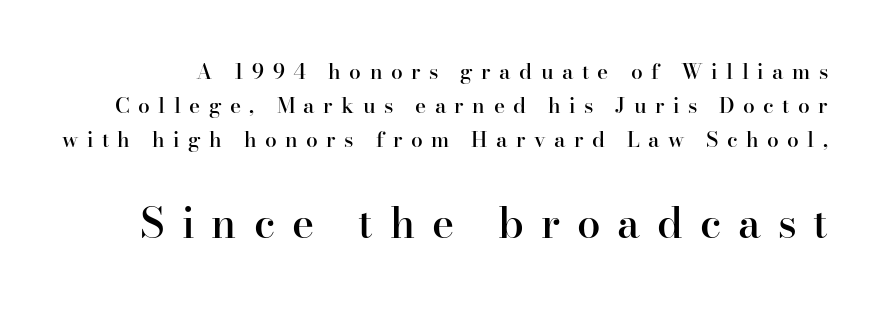
Q: Is the text bold? A: Semi-bold.
Q: Is the text italic (slanted)? A: No, it is upright.
Q: Is the typeface a serif or a sans-serif typeface? A: Serif.
Q: Is the text underlined? A: No.
Q: Is the spacing between letters normal or unusually wide? A: Unusually wide.
Q: Is the spacing between lines tight, normal or loose? A: Normal.
Q: Which block of text is set in a larger size, the first (top) or the second (bottom)? A: The second (bottom) one.
Q: Width (condensed, normal, or wide)? A: Normal.
Q: Stroke contrast? A: High.
Q: x-height? A: Small.
Q: Monospaced? A: No.
